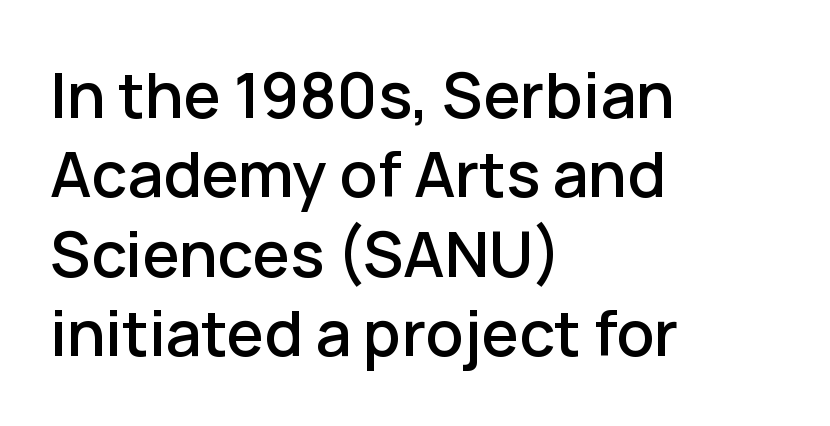
The image shows 63 px sans-serif type, upright; set left-aligned, normal line spacing (1.26x), normal letter spacing, not underlined; low stroke contrast and a medium x-height.
